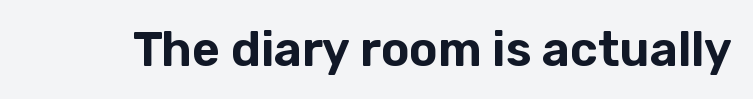
Q: Is the text italic (slanted)? A: No, it is upright.
Q: Is the typeface a serif or a sans-serif typeface? A: Sans-serif.
Q: Is the text underlined? A: No.
Q: Is the spacing between letters normal or unusually wide? A: Normal.
Q: Width (condensed, normal, or wide)? A: Normal.
Q: Stroke contrast? A: Low.
Q: x-height? A: Medium.
Q: Monospaced? A: No.
